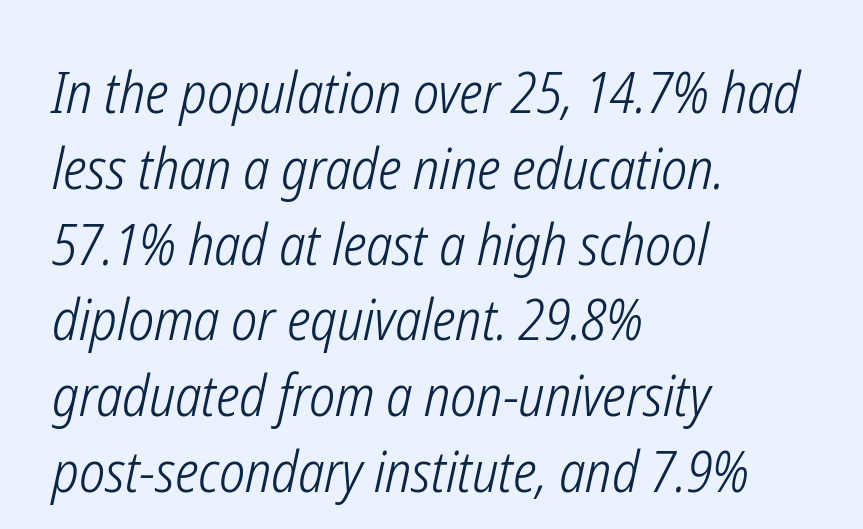
Only glyphs here, with clear space below each row. Between one letter and the next there's only the usual sliver of space. The specimen reads as italic at a glance. Think of a printed novel: that variable character pitch is what you see here. The typeface has the unassuming heft of standard copy or less.
